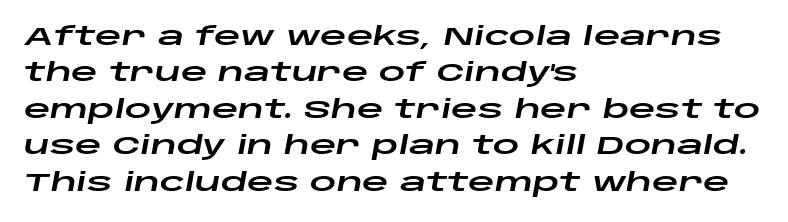
{"italic": "yes", "lean": "right", "slant_degrees": 10, "underline": "no", "align": "left", "line_spacing": "normal", "line_spacing_ratio": 1.4, "letter_spacing": "normal", "letter_spacing_em": 0.0, "glyph_px": 26}
